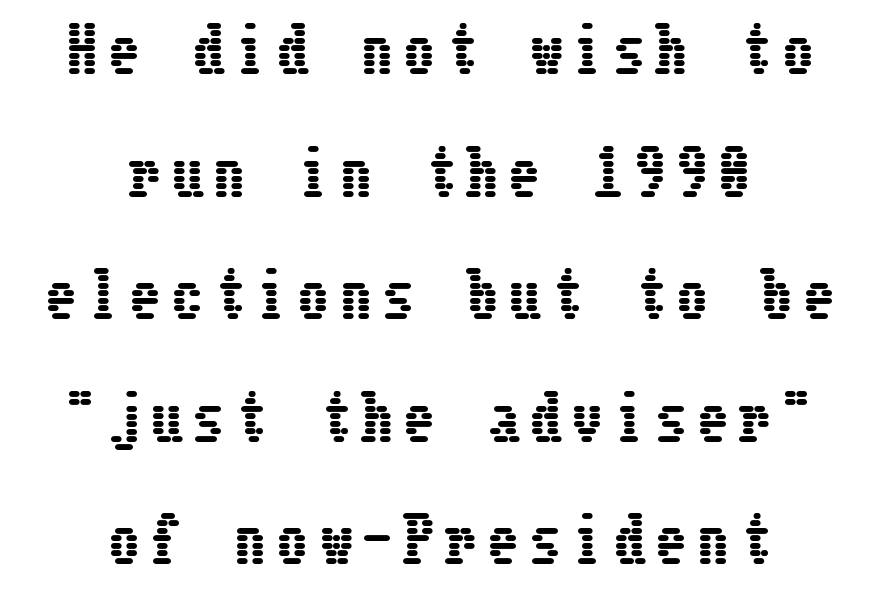
{"italic": "no", "width": "condensed", "stroke_contrast": "low", "x_height": "medium", "underline": "no", "align": "center", "line_spacing": "loose", "line_spacing_ratio": 2.01, "glyph_px": 61}
